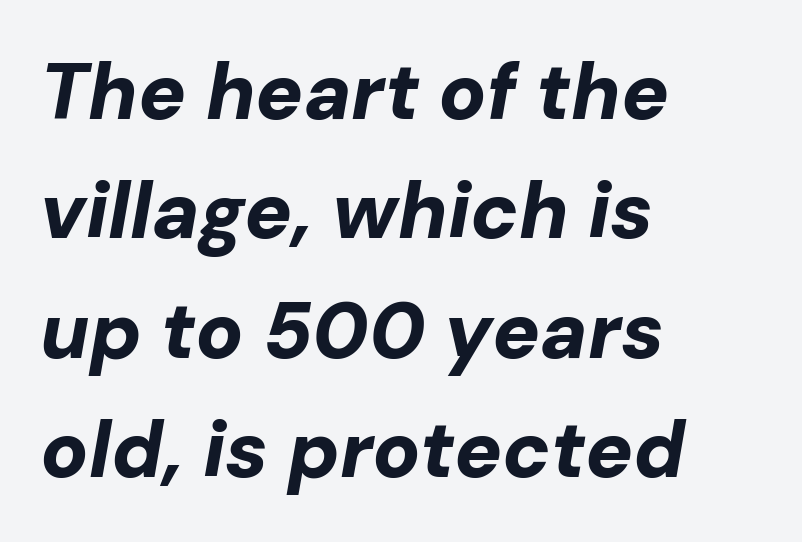
Q: Is the text bold? A: Yes.
Q: Is the text italic (slanted)? A: Yes, it leans right by about 10 degrees.
Q: Is the text underlined? A: No.
Q: How is the paragraph aligned? A: Left-aligned.
Q: Is the spacing between letters normal or unusually wide? A: Normal.
Q: Is the spacing between lines tight, normal or loose? A: Normal.
Q: Width (condensed, normal, or wide)? A: Normal.
Q: Stroke contrast? A: Low.
Q: x-height? A: Medium.
Q: Monospaced? A: No.
